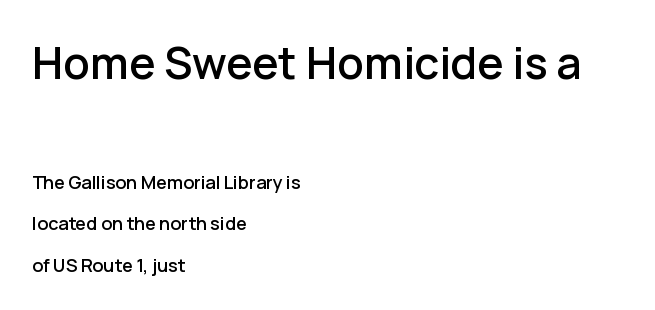
The image shows 44 px sans-serif type, upright; set left-aligned, loose line spacing (2.31x), normal letter spacing, not underlined; the first (top) block is 2.44x larger; low stroke contrast and a medium x-height.
